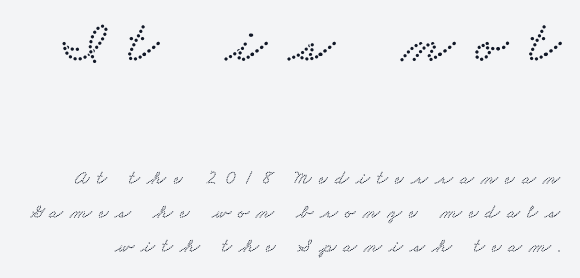
Q: Is the typeface a serif or a sans-serif typeface? A: Serif.
Q: Is the text underlined? A: No.
Q: Is the spacing between letters normal or unusually wide? A: Unusually wide.
Q: Is the spacing between lines tight, normal or loose? A: Normal.
Q: Which block of text is set in a larger size, the first (top) or the second (bottom)? A: The first (top) one.
Q: Width (condensed, normal, or wide)? A: Wide.
Q: Stroke contrast? A: Low.
Q: x-height? A: Small.
Q: Monospaced? A: No.
